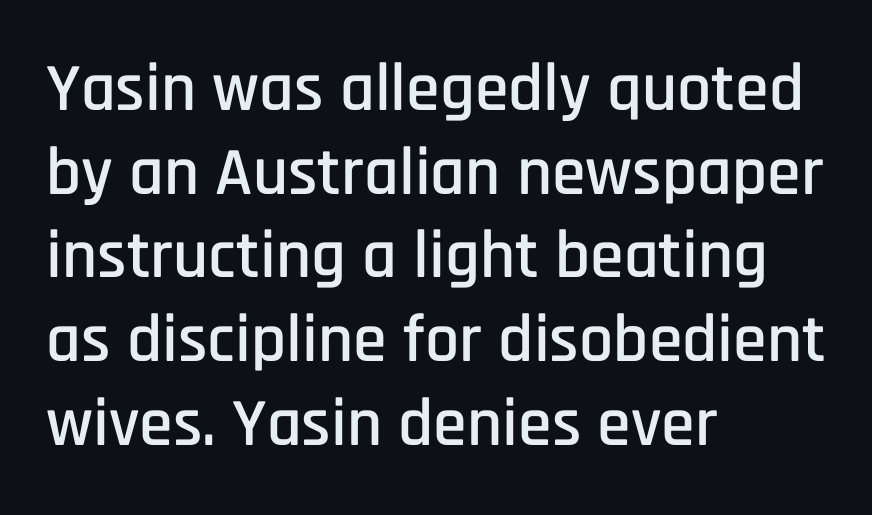
{"serif": "no", "italic": "no", "width": "condensed", "stroke_contrast": "low", "x_height": "large", "monospaced": "no", "underline": "no", "align": "left", "line_spacing_ratio": 1.23, "letter_spacing": "normal", "letter_spacing_em": 0.0, "glyph_px": 68}
